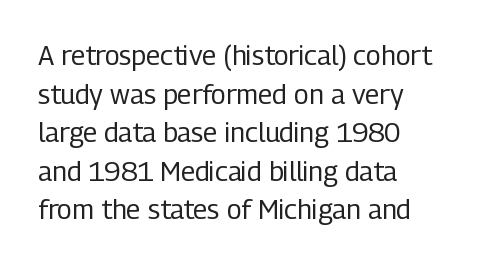
Q: Is the text bold? A: No.
Q: Is the text italic (slanted)? A: No, it is upright.
Q: Is the text underlined? A: No.
Q: How is the paragraph aligned? A: Left-aligned.
Q: Is the spacing between letters normal or unusually wide? A: Normal.
Q: Is the spacing between lines tight, normal or loose? A: Normal.
